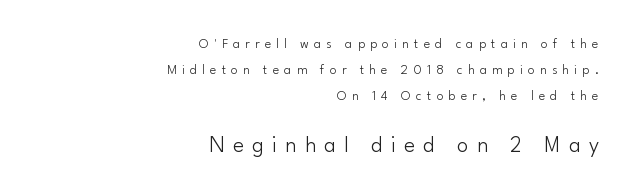
{"italic": "no", "bold": "no", "underline": "no", "align": "right", "line_spacing_ratio": 1.87, "letter_spacing": "wide", "letter_spacing_em": 0.36, "larger_block": "second", "size_ratio": 1.64, "glyph_px": 23}
